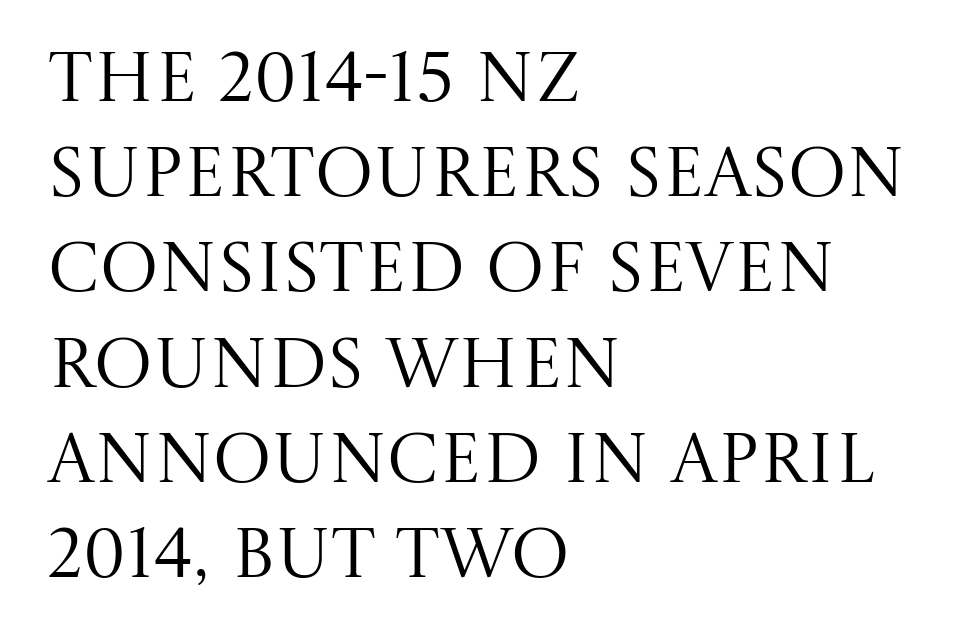
The image shows 70 px regular-weight serif type, upright; set left-aligned, normal line spacing (1.36x), normal letter spacing, not underlined; medium stroke contrast and a large x-height.
